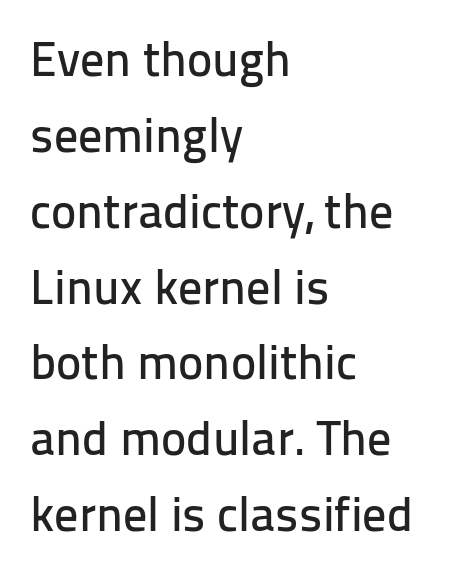
Type without underlining. Left-aligned paragraph, ragged on the right. This sample keeps an unexceptional amount of space between lines. Check where the strokes stop: nothing finishes them off — pure sans. Do the characters align in a grid? No, the font is proportional. Unlike italic type, these characters show no tilt at all.
